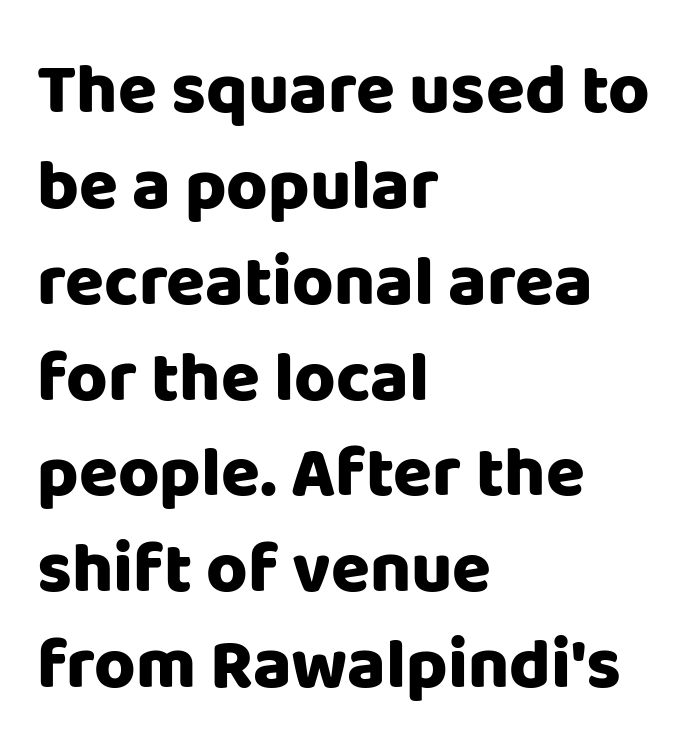
The image shows 71 px heavy sans-serif type, upright; set left-aligned, normal line spacing (1.35x), normal letter spacing, not underlined; low stroke contrast and a large x-height.
